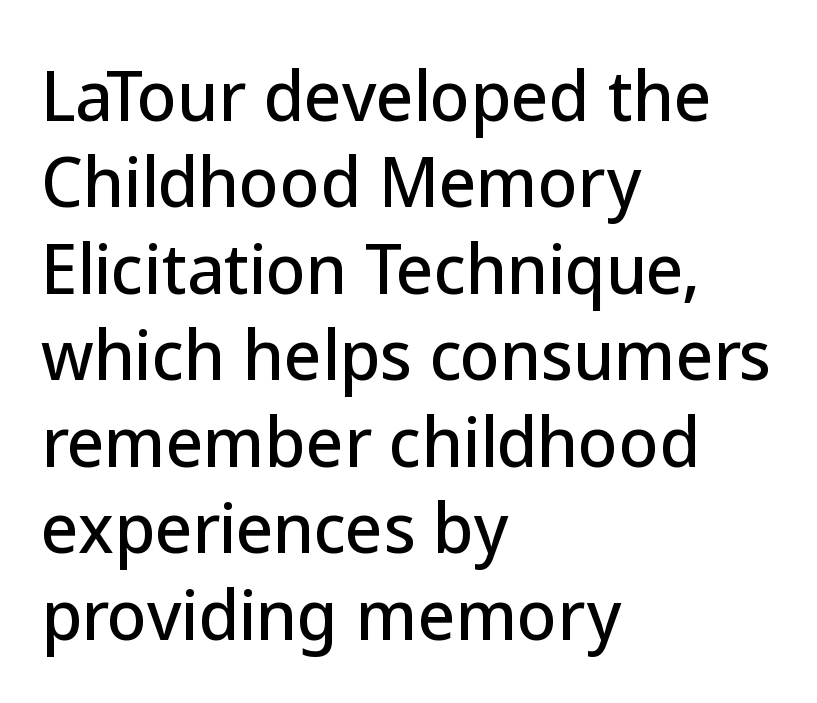
These lines are rendered in a variable-pitch font. Is the block centered? No — it sits flush against the left margin. Line spacing here is normal. Typographically, this falls in the sans-serif category. The rendering keeps characters at their native spacing. The specimen reads as upright at a glance.
